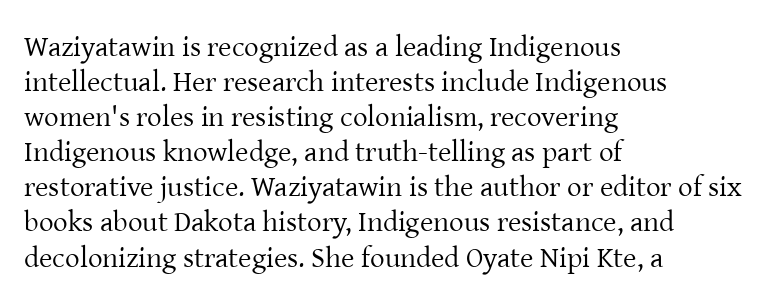
{"serif": "yes", "italic": "no", "bold": "no", "weight": "regular", "width": "normal", "stroke_contrast": "low", "x_height": "medium", "monospaced": "no", "underline": "no", "align": "left", "line_spacing_ratio": 1.21, "letter_spacing": "normal", "letter_spacing_em": 0.0, "glyph_px": 29}
